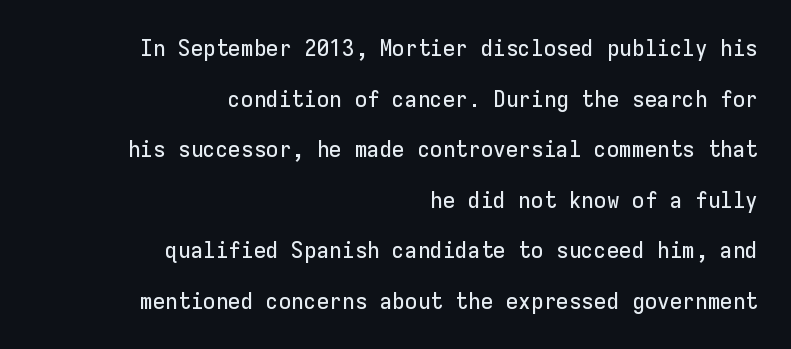
Just letters on the line, the space beneath them empty. The compositor pushed each line to the right boundary. You can tell it's not italic because the verticals are truly vertical. The rendering keeps characters at their native spacing.
